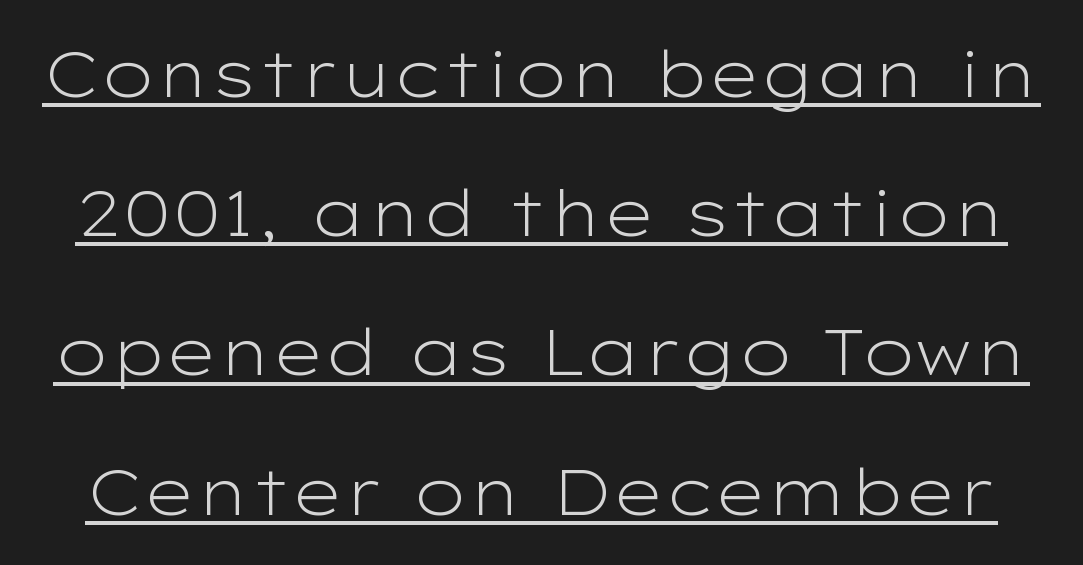
The image shows 63 px light, wide sans-serif type, upright; set loose line spacing (2.21x), normal letter spacing, underlined; low stroke contrast and a medium x-height.
